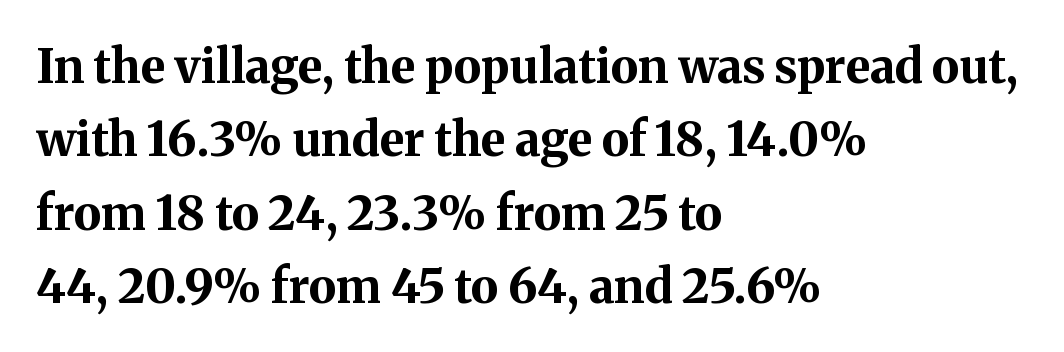
{"serif": "yes", "italic": "no", "bold": "yes", "weight": "bold", "width": "normal", "stroke_contrast": "medium", "x_height": "medium", "monospaced": "no", "underline": "no", "align": "left", "line_spacing": "normal", "line_spacing_ratio": 1.56, "letter_spacing": "normal", "letter_spacing_em": 0.0, "glyph_px": 47}
